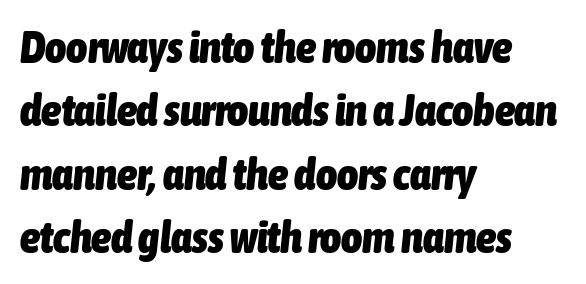
{"italic": "yes", "lean": "right", "slant_degrees": 6, "bold": "yes", "weight": "heavy", "width": "condensed", "stroke_contrast": "low", "x_height": "medium", "monospaced": "no", "underline": "no", "align": "left", "line_spacing": "normal", "line_spacing_ratio": 1.41, "letter_spacing": "normal", "letter_spacing_em": 0.0, "glyph_px": 45}
